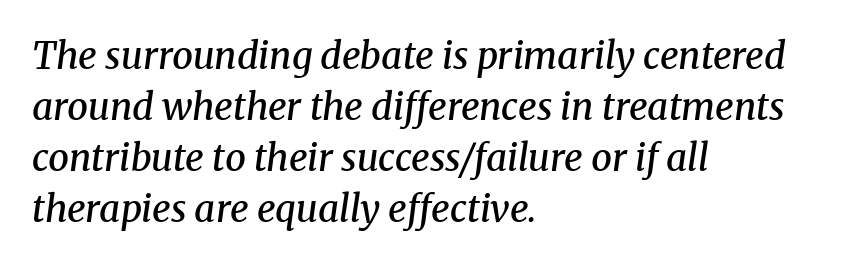
The strip under each line holds only bare page. This rendering leaves character spacing at its baseline value. The designer left line spacing at the default. This sample uses a serif face. Do the characters align in a grid? No, the font is proportional. The text block is weighted toward the left margin, trailing off unevenly rightward.
